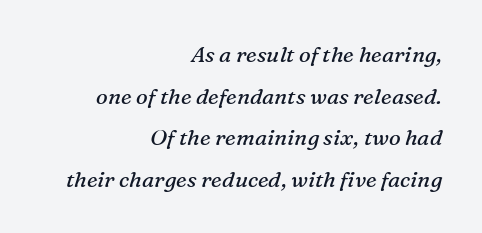
The image shows 22 px text type, italic (leaning right); set right-aligned, line spacing 1.89x, normal letter spacing, not underlined.
